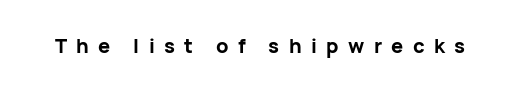
{"italic": "no", "bold": "yes", "underline": "no", "letter_spacing": "wide", "letter_spacing_em": 0.47, "glyph_px": 20}
